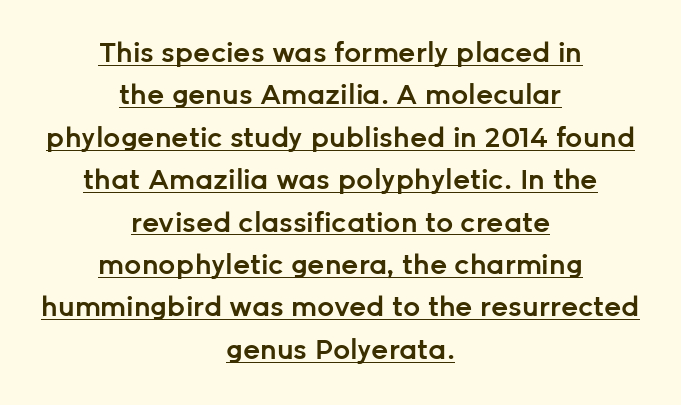
{"italic": "no", "bold": "semi", "underline": "yes", "align": "center", "line_spacing": "normal", "line_spacing_ratio": 1.57, "letter_spacing": "normal", "letter_spacing_em": 0.0, "glyph_px": 27}
